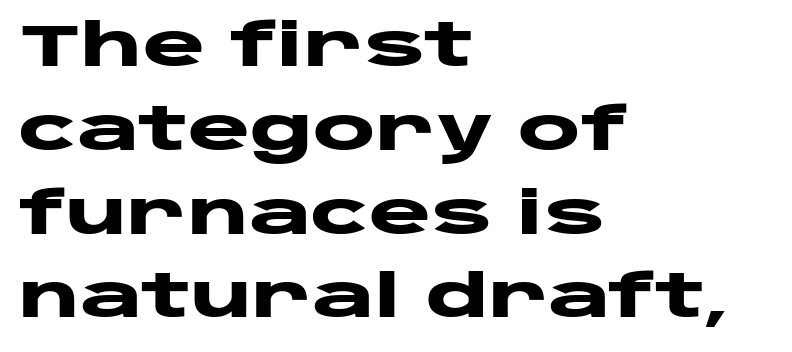
Think of a printed novel: that variable character pitch is what you see here. The setting favours the left margin, as ordinary paragraphs usually do. Successive baselines arrive at the customary interval. The rendering shows plain stroke endings on the letterforms — a sans-serif design. This is heavy type, rendered in bold.
